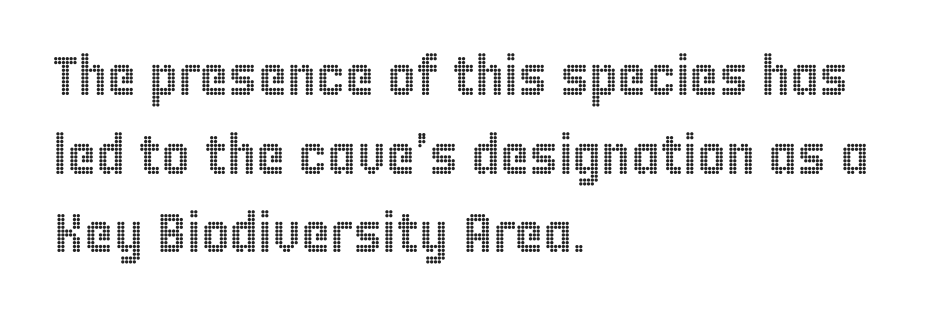
The image shows 55 px condensed type, upright; set left-aligned, normal line spacing (1.43x), normal letter spacing, not underlined; a large x-height.
